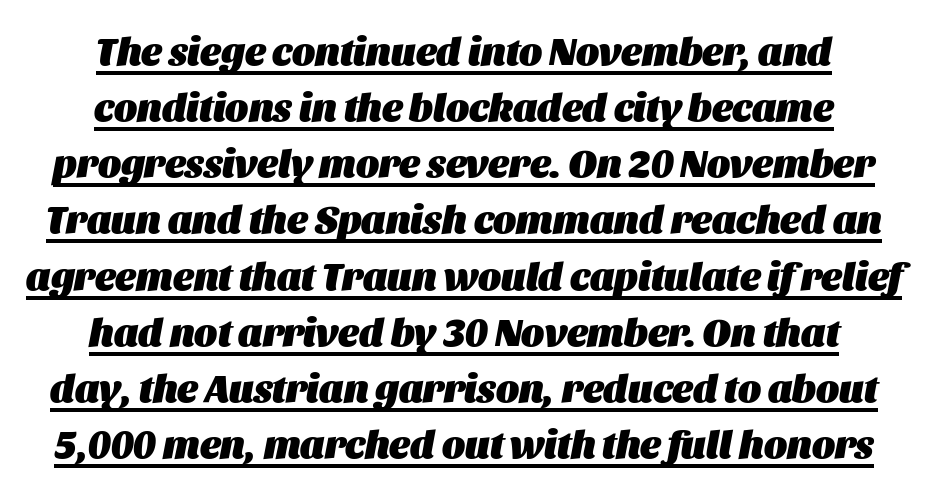
The image shows 39 px heavy type, italic (leaning right); set centered, normal line spacing (1.44x), normal letter spacing, underlined; medium stroke contrast and a large x-height.
